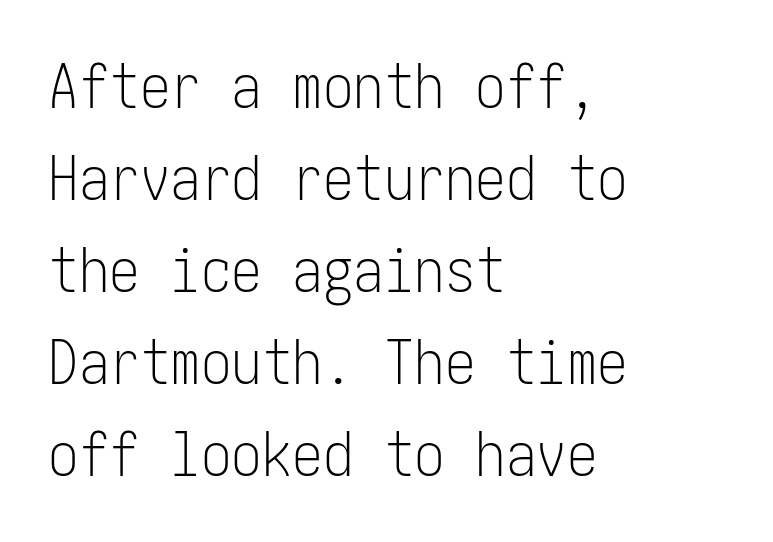
Q: Is the text bold? A: No.
Q: Is the text italic (slanted)? A: No, it is upright.
Q: Is the typeface a serif or a sans-serif typeface? A: Sans-serif.
Q: Is the text underlined? A: No.
Q: How is the paragraph aligned? A: Left-aligned.
Q: Is the spacing between letters normal or unusually wide? A: Normal.
Q: Is the spacing between lines tight, normal or loose? A: Normal.
Q: Width (condensed, normal, or wide)? A: Condensed.
Q: Stroke contrast? A: Low.
Q: x-height? A: Medium.
